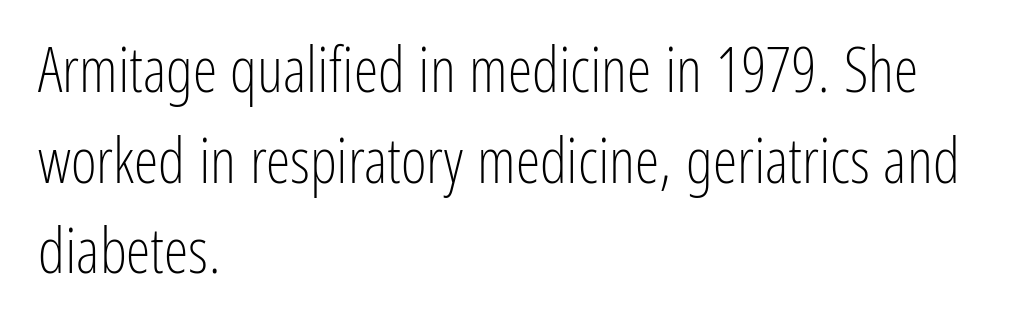
{"serif": "no", "italic": "no", "bold": "no", "weight": "light", "width": "condensed", "stroke_contrast": "low", "x_height": "medium", "monospaced": "no", "underline": "no", "align": "left", "line_spacing": "normal", "line_spacing_ratio": 1.46, "letter_spacing": "normal", "letter_spacing_em": 0.0, "glyph_px": 62}
